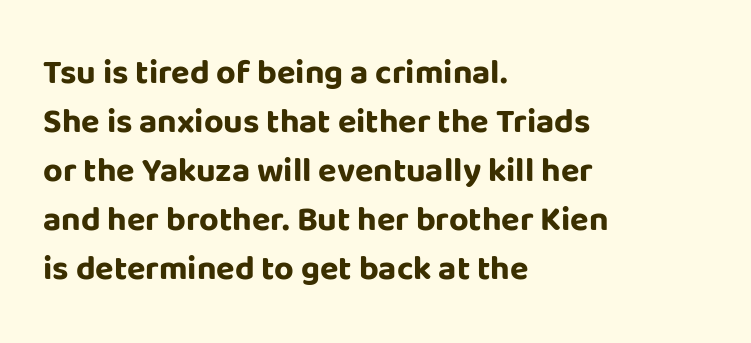
Q: Is the text bold? A: Yes.
Q: Is the text italic (slanted)? A: No, it is upright.
Q: Is the typeface a serif or a sans-serif typeface? A: Sans-serif.
Q: Is the text underlined? A: No.
Q: How is the paragraph aligned? A: Left-aligned.
Q: Is the spacing between letters normal or unusually wide? A: Normal.
Q: Is the spacing between lines tight, normal or loose? A: Normal.
Q: Width (condensed, normal, or wide)? A: Normal.
Q: Stroke contrast? A: Low.
Q: x-height? A: Large.
Q: Monospaced? A: No.
